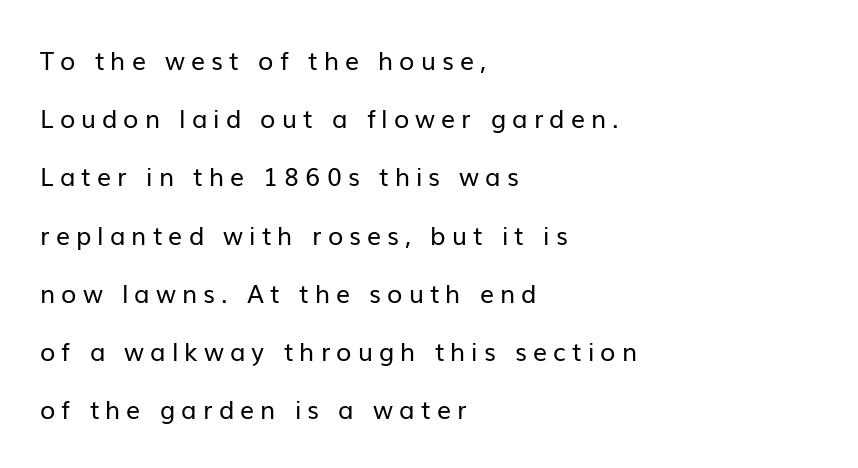
No letter is thick-stroked: the sample isn't bold. The line texture is sparse and dotted thanks to wide tracking. This sample is left-justified, so line endings fall wherever the words run out. The type sits square on the baseline with zero lean. One glance says open: line gaps are wider than usual.
